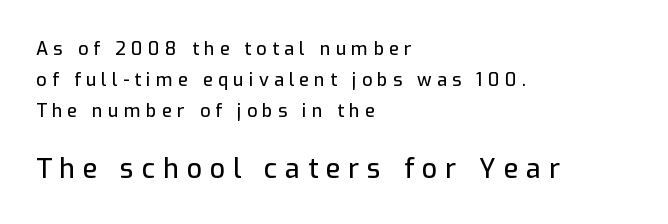
Q: Is the text italic (slanted)? A: No, it is upright.
Q: Is the text underlined? A: No.
Q: How is the paragraph aligned? A: Left-aligned.
Q: Is the spacing between letters normal or unusually wide? A: Unusually wide.
Q: Which block of text is set in a larger size, the first (top) or the second (bottom)? A: The second (bottom) one.
